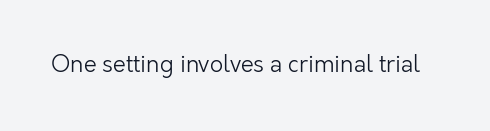
The image shows 23 px text type, upright; set normal letter spacing, not underlined.
